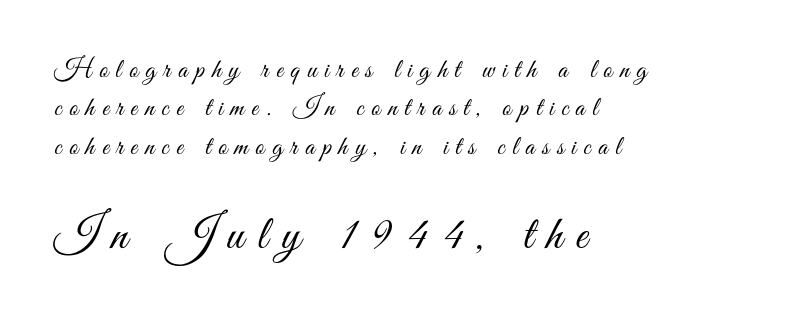
Q: Is the text bold? A: No.
Q: Is the text italic (slanted)? A: Yes.
Q: Is the typeface a serif or a sans-serif typeface? A: Sans-serif.
Q: Is the text underlined? A: No.
Q: How is the paragraph aligned? A: Left-aligned.
Q: Is the spacing between letters normal or unusually wide? A: Unusually wide.
Q: Is the spacing between lines tight, normal or loose? A: Normal.
Q: Which block of text is set in a larger size, the first (top) or the second (bottom)? A: The second (bottom) one.
Q: Width (condensed, normal, or wide)? A: Condensed.
Q: Stroke contrast? A: Medium.
Q: x-height? A: Small.
Q: Monospaced? A: No.
